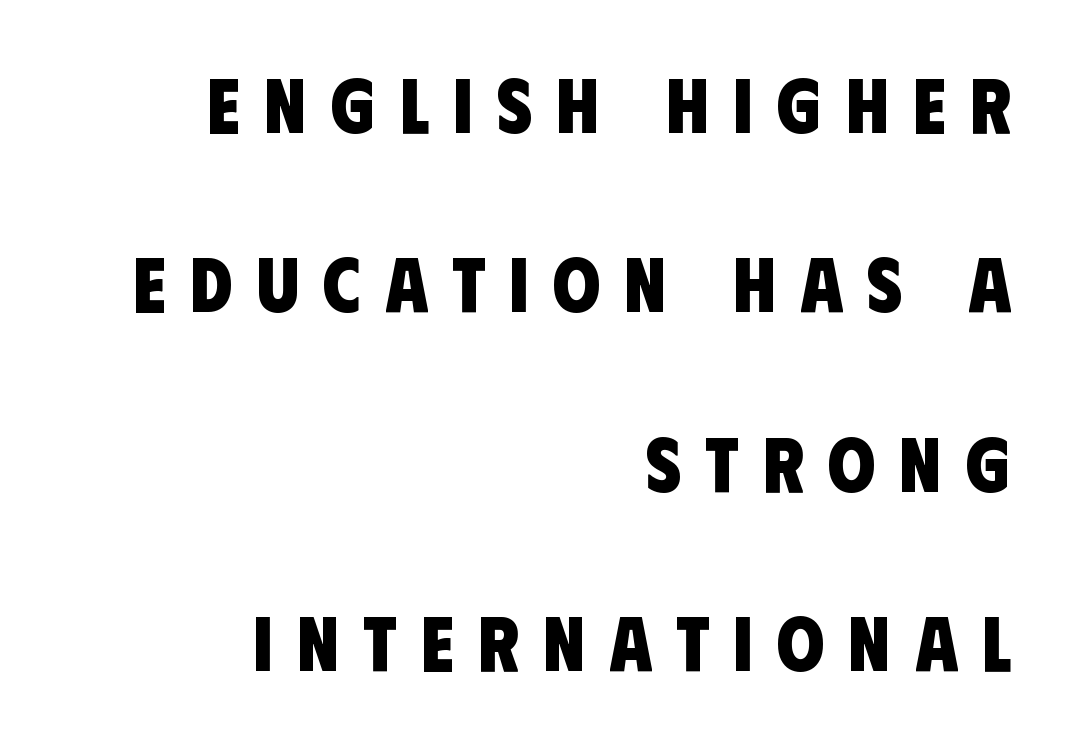
Anything drawn beneath the words? Only blank space. Type style note: lacks serifs. This sample uses expanded letter spacing, leaving extra air between glyphs. The typesetter chose a ragged-left arrangement here. Students, observe: this is what heavily led, spacious text looks like. Do the characters align in a grid? No, the font is proportional.
